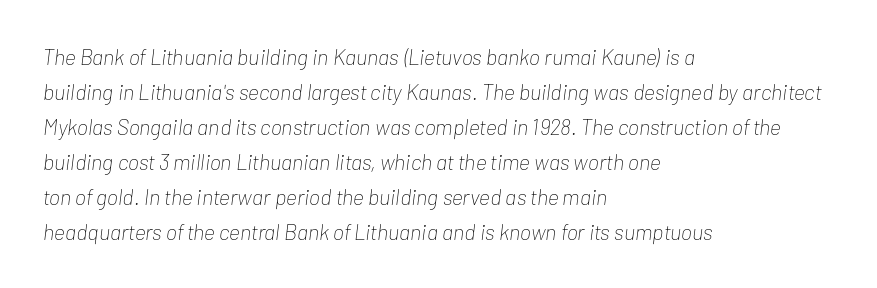
The image shows 22 px text type, italic (leaning right); set left-aligned, normal line spacing (1.59x), normal letter spacing, not underlined.
